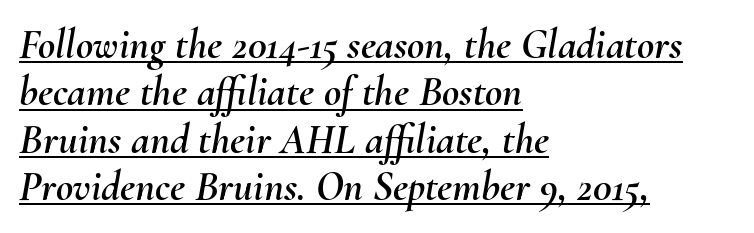
Q: Is the text italic (slanted)? A: Yes, it leans right by about 10 degrees.
Q: Is the text underlined? A: Yes.
Q: How is the paragraph aligned? A: Left-aligned.
Q: Is the spacing between letters normal or unusually wide? A: Normal.
Q: Is the spacing between lines tight, normal or loose? A: Tight.
Q: Width (condensed, normal, or wide)? A: Normal.
Q: Stroke contrast? A: Medium.
Q: x-height? A: Small.
Q: Monospaced? A: No.
